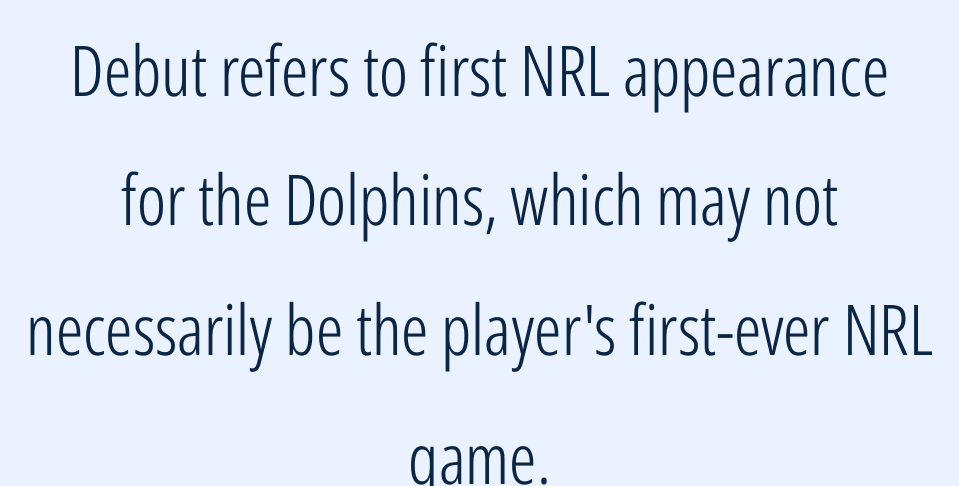
Q: Is the text bold? A: No.
Q: Is the text italic (slanted)? A: No, it is upright.
Q: Is the typeface a serif or a sans-serif typeface? A: Sans-serif.
Q: Is the text underlined? A: No.
Q: How is the paragraph aligned? A: Centered.
Q: Is the spacing between letters normal or unusually wide? A: Normal.
Q: Width (condensed, normal, or wide)? A: Condensed.
Q: Stroke contrast? A: Low.
Q: x-height? A: Medium.
Q: Monospaced? A: No.
